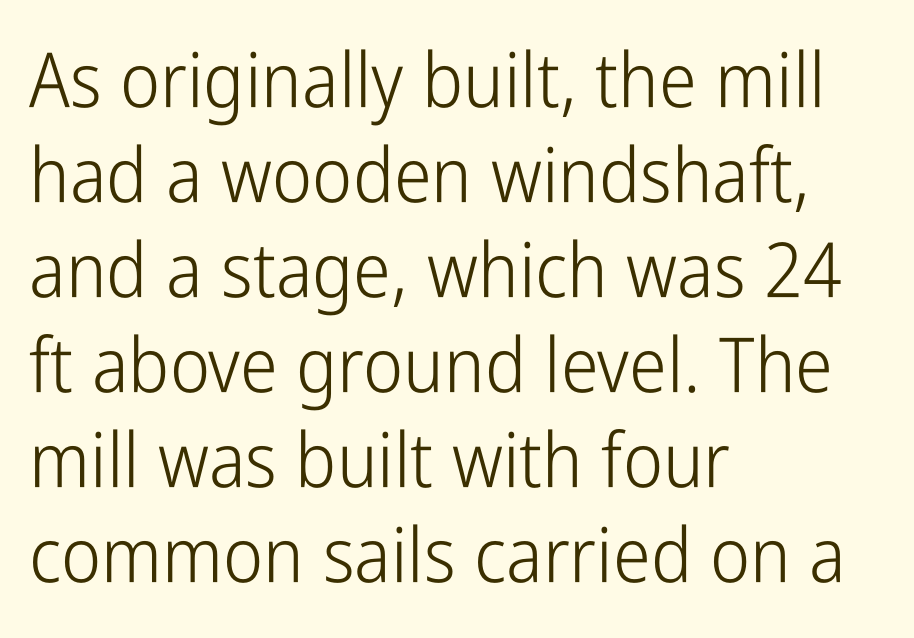
Note the varied advance widths — an 'i' is clearly narrower than an 'm'. This rendering features lettering with no underline. The lines in this sample share a left origin and differ only in where they stop. The axis of the letterforms is exactly vertical. A sans-serif font was chosen for this passage.
